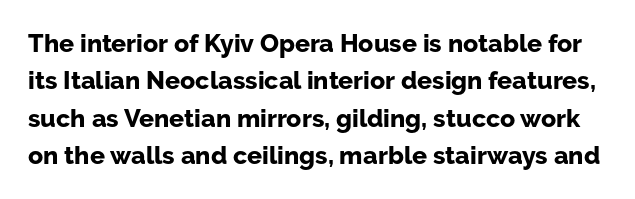
The type is set solid horizontally, with unmodified tracking. One glance says typical: line gaps are just what's usual. A typesetter would mark this as roman, not italic. Check under the words: just untouched page. Every letter is thick-stroked: bold, no question.
